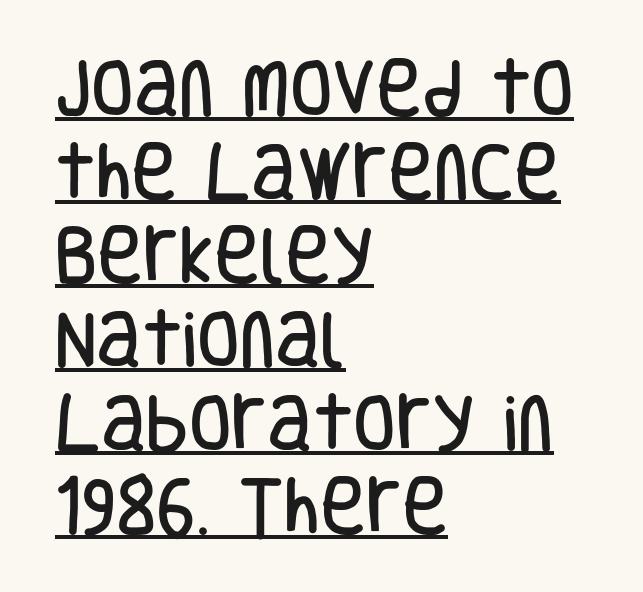
Character widths vary here, with narrow letters taking less room than wide ones. Does a line run under the words? Yes, clearly. Grotesque or geometric, the face here clearly has no serifs. This is the regular roman posture of the typeface. Typeset ragged right — the left edge is the straight one.
